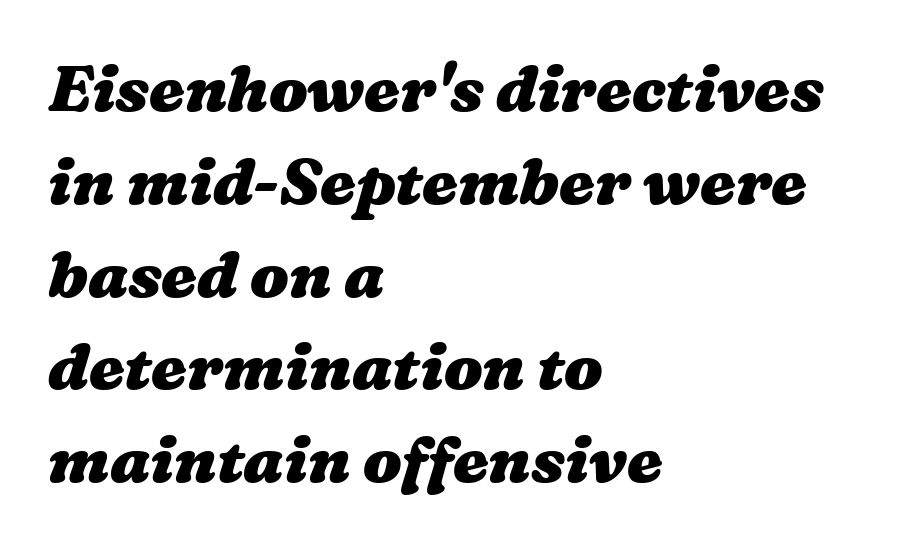
{"bold": "yes", "weight": "heavy", "width": "wide", "stroke_contrast": "medium", "x_height": "medium", "monospaced": "no", "underline": "no", "align": "left", "line_spacing": "normal", "line_spacing_ratio": 1.45, "letter_spacing": "normal", "letter_spacing_em": 0.0, "glyph_px": 64}
